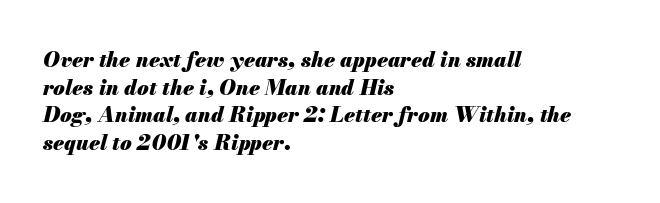
The image shows 21 px bold type, italic (leaning right); set left-aligned, normal line spacing (1.32x), normal letter spacing, not underlined.
